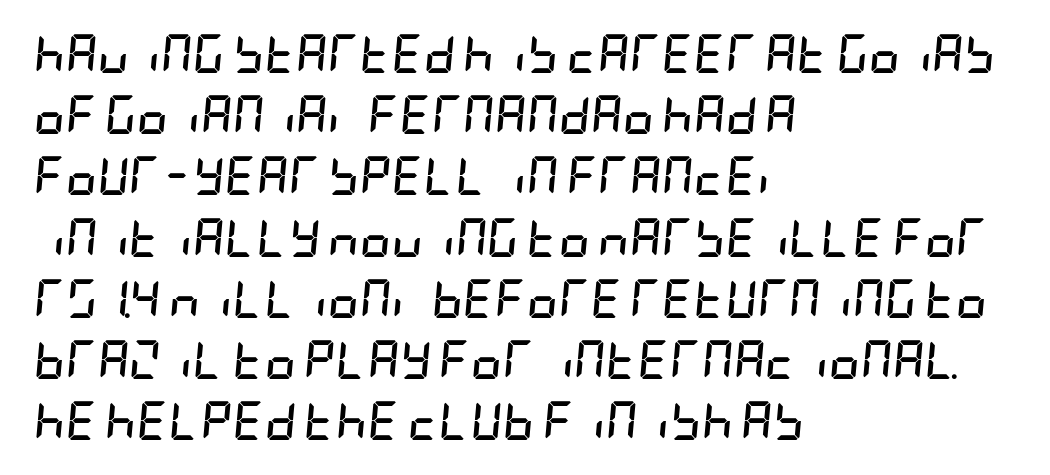
Q: Is the text bold? A: Yes.
Q: Is the text italic (slanted)? A: Yes, it leans right by about 5 degrees.
Q: Is the text underlined? A: No.
Q: How is the paragraph aligned? A: Left-aligned.
Q: Is the spacing between letters normal or unusually wide? A: Normal.
Q: Is the spacing between lines tight, normal or loose? A: Normal.
Q: Width (condensed, normal, or wide)? A: Condensed.
Q: Stroke contrast? A: Low.
Q: x-height? A: Large.
